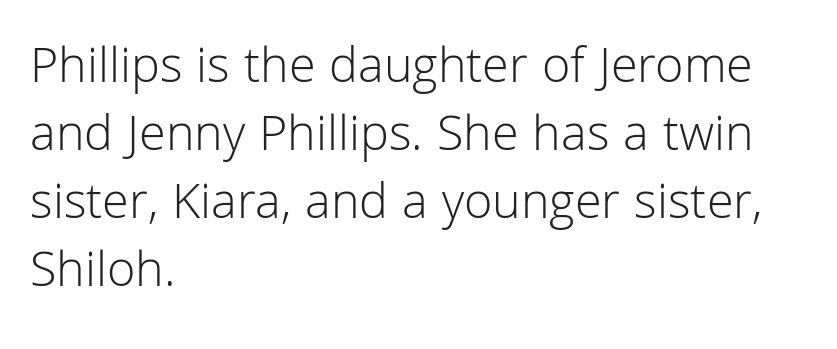
{"serif": "no", "italic": "no", "bold": "no", "weight": "light", "width": "normal", "stroke_contrast": "low", "x_height": "medium", "monospaced": "no", "underline": "no", "align": "left", "line_spacing": "normal", "line_spacing_ratio": 1.31, "letter_spacing": "normal", "letter_spacing_em": 0.0, "glyph_px": 52}
